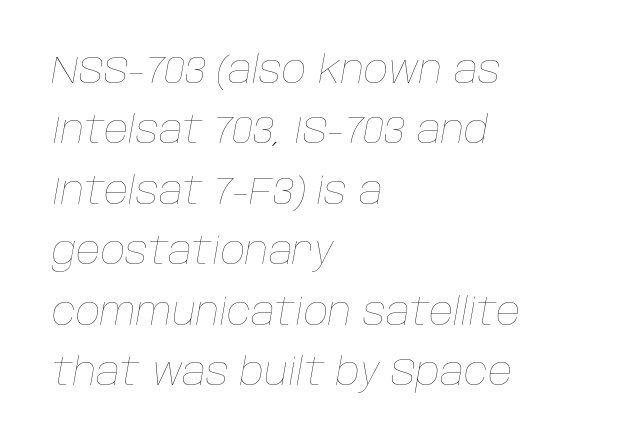
The image shows 38 px thin type, italic (leaning right); set left-aligned, normal line spacing (1.59x), normal letter spacing, not underlined; low stroke contrast and a large x-height.
